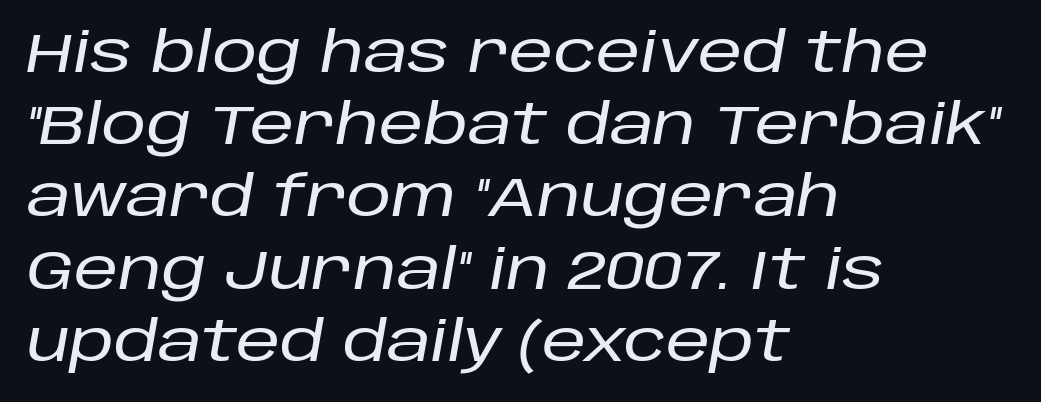
Vertical spacing — default. Characters follow at the spacing the type designer built in. Spacing verdict: proportional, widths tailored to each character. There's an unmistakable incline to the writing here.
